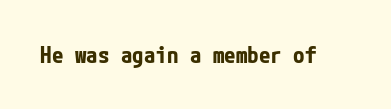
Notice how thick the strokes are: this is what a full bold looks like. In terms of letterspacing, this is plain default setting. The specimen omits any rule beneath the text block's lines. The lettering stays uniformly vertical, giving the passage a roman look.
